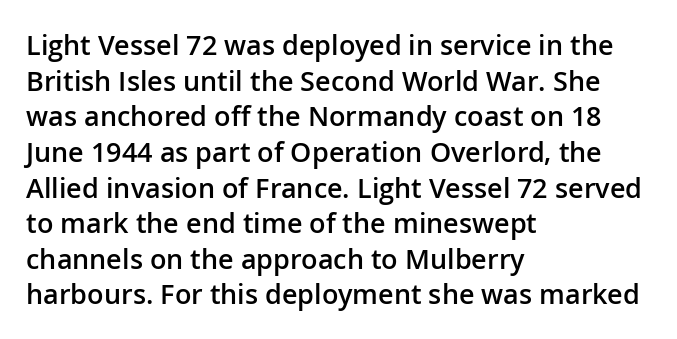
Compared with an ordinary text face, these strokes are moderately heavier — a semibold. The type sits square on the baseline with zero lean. The letters sit at their default tracking, neither squeezed nor spread. A normal amount of white space separates one row of letters from the next.
